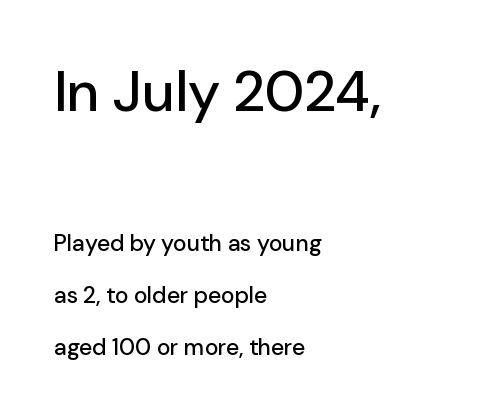
{"serif": "no", "italic": "no", "width": "normal", "stroke_contrast": "low", "x_height": "medium", "monospaced": "no", "underline": "no", "align": "left", "line_spacing": "loose", "line_spacing_ratio": 2.26, "letter_spacing": "normal", "letter_spacing_em": 0.0, "larger_block": "first", "size_ratio": 2.48, "glyph_px": 57}
